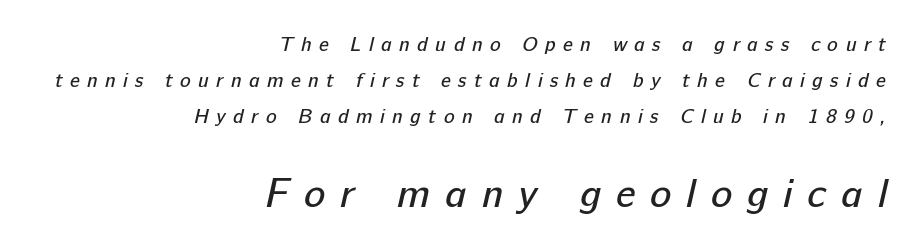
Q: Is the text bold? A: No.
Q: Is the typeface a serif or a sans-serif typeface? A: Sans-serif.
Q: Is the text underlined? A: No.
Q: How is the paragraph aligned? A: Right-aligned.
Q: Is the spacing between letters normal or unusually wide? A: Unusually wide.
Q: Which block of text is set in a larger size, the first (top) or the second (bottom)? A: The second (bottom) one.
Q: Width (condensed, normal, or wide)? A: Normal.
Q: Stroke contrast? A: Low.
Q: x-height? A: Medium.
Q: Monospaced? A: No.
